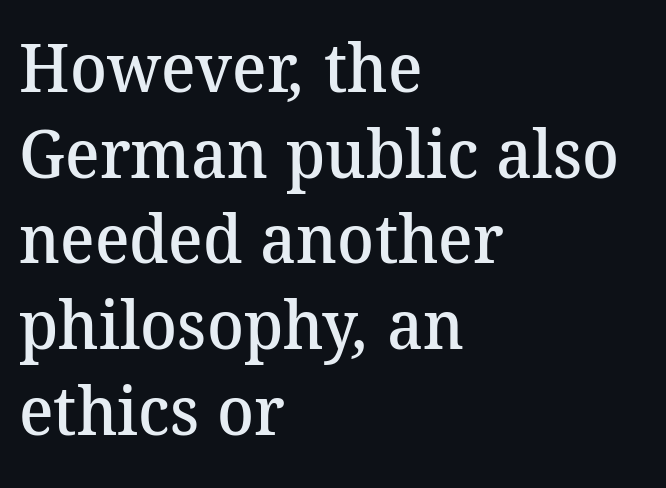
Students, observe: this is what conventionally led text looks like. Typographic density is moderately raised because the face is semibold. The passage shown is typeset with a serif family. Each row of text sits above clean, open space. Character widths vary here, with narrow letters taking less room than wide ones.
